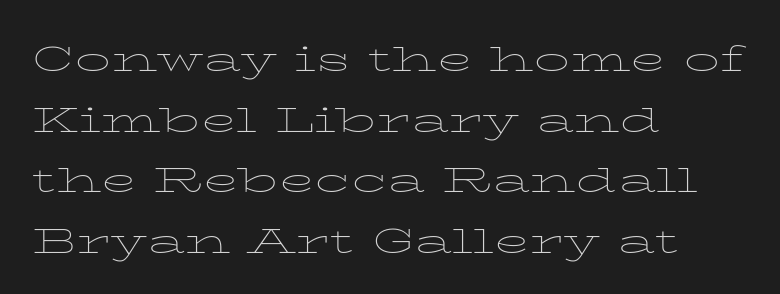
The image shows 47 px thin, wide type, upright; set left-aligned, normal line spacing (1.29x), normal letter spacing, not underlined; low stroke contrast and a medium x-height.
